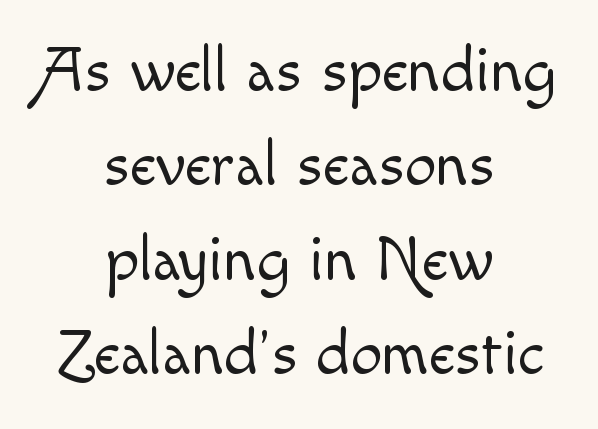
{"italic": "no", "bold": "no", "weight": "light", "width": "normal", "x_height": "small", "monospaced": "no", "underline": "no", "align": "center", "line_spacing": "normal", "line_spacing_ratio": 1.5, "letter_spacing": "normal", "letter_spacing_em": 0.0, "glyph_px": 63}
